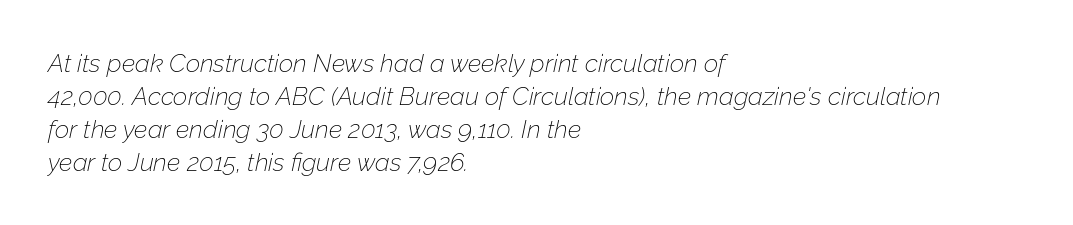
{"italic": "yes", "lean": "right", "slant_degrees": 12, "bold": "no", "underline": "no", "align": "left", "line_spacing": "normal", "line_spacing_ratio": 1.32, "letter_spacing": "normal", "letter_spacing_em": 0.0, "glyph_px": 25}
